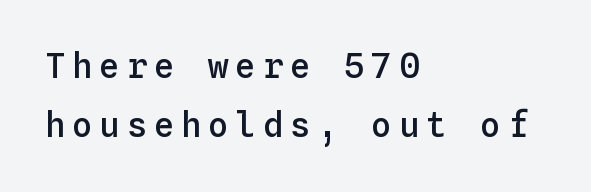
Do the letters lean? They stand straight. The tracking reads as deliberately expanded to a designer's eye. Think of a typewriter: that constant character pitch is what you see here. Honestly, there is no underline to notice here at all.
